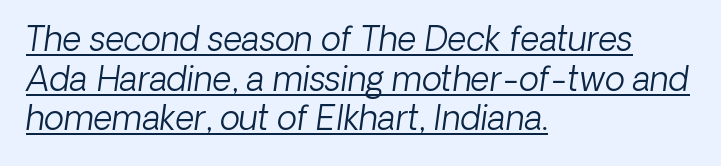
The image shows 33 px light sans-serif type; set left-aligned, line spacing 1.2x, normal letter spacing, underlined; low stroke contrast and a medium x-height.
